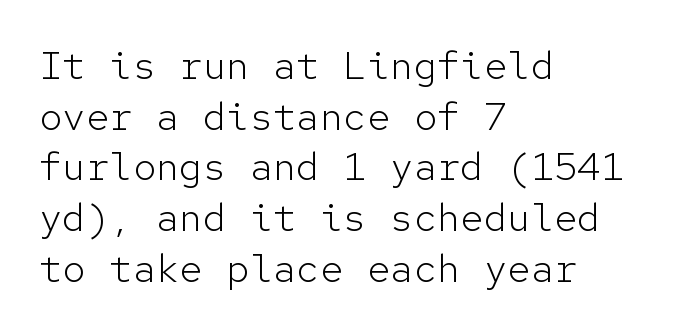
The image shows 39 px light sans-serif type, upright, monospaced; set left-aligned, normal line spacing (1.3x), normal letter spacing, not underlined; low stroke contrast and a medium x-height.
